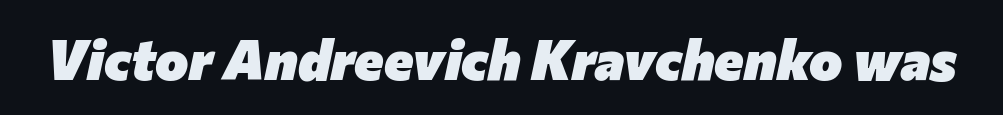
Q: Is the text bold? A: Yes.
Q: Is the text italic (slanted)? A: Yes, it leans right by about 12 degrees.
Q: Is the text underlined? A: No.
Q: Is the spacing between letters normal or unusually wide? A: Normal.
Q: Width (condensed, normal, or wide)? A: Normal.
Q: Stroke contrast? A: Low.
Q: x-height? A: Medium.
Q: Monospaced? A: No.
